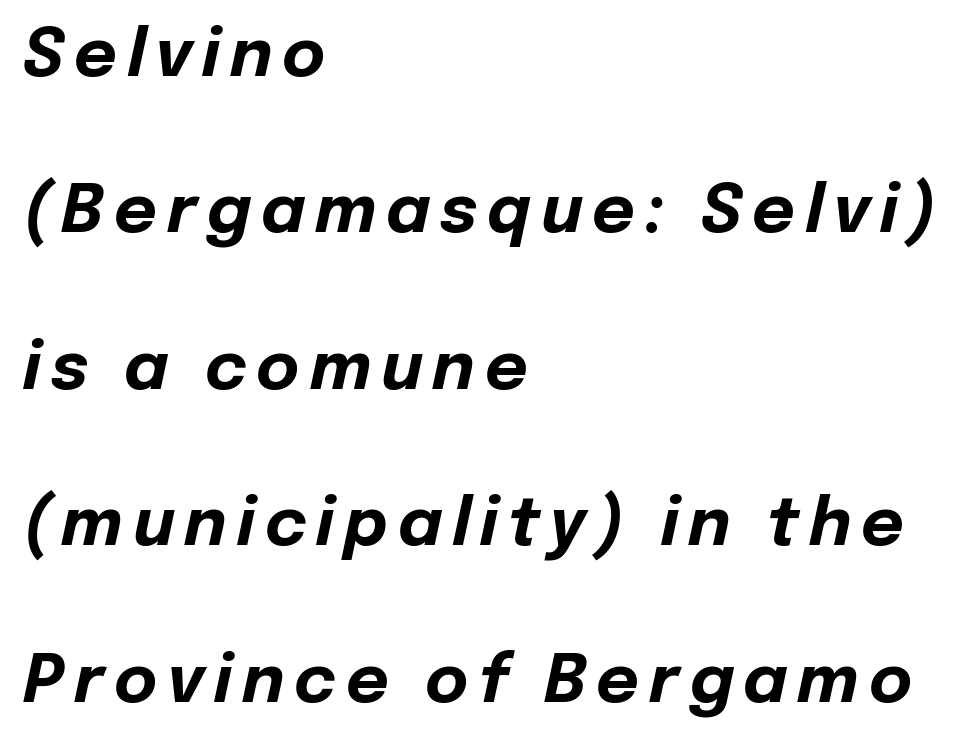
{"italic": "yes", "lean": "right", "slant_degrees": 12, "bold": "yes", "weight": "bold", "width": "normal", "stroke_contrast": "low", "x_height": "medium", "monospaced": "no", "underline": "no", "align": "left", "line_spacing": "loose", "line_spacing_ratio": 2.37, "glyph_px": 66}
